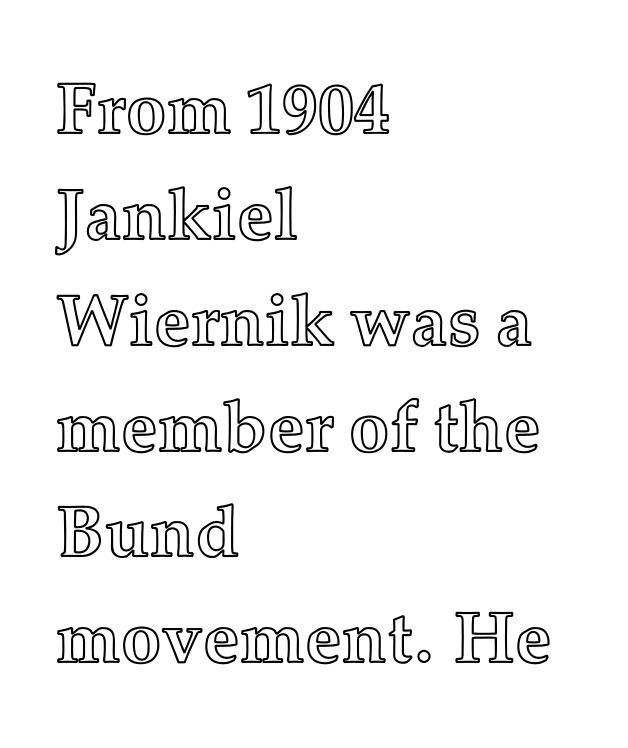
{"italic": "no", "width": "normal", "x_height": "medium", "monospaced": "no", "underline": "no", "align": "left", "line_spacing": "normal", "line_spacing_ratio": 1.47, "letter_spacing": "normal", "letter_spacing_em": 0.0, "glyph_px": 72}
